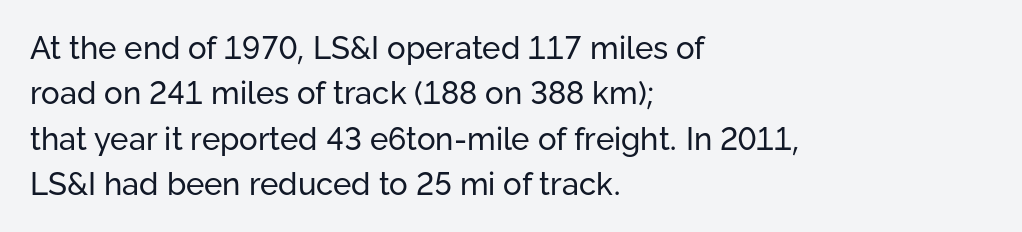
Q: Is the text bold? A: No.
Q: Is the text italic (slanted)? A: No, it is upright.
Q: Is the typeface a serif or a sans-serif typeface? A: Sans-serif.
Q: Is the text underlined? A: No.
Q: How is the paragraph aligned? A: Left-aligned.
Q: Is the spacing between letters normal or unusually wide? A: Normal.
Q: Is the spacing between lines tight, normal or loose? A: Normal.
Q: Width (condensed, normal, or wide)? A: Normal.
Q: Stroke contrast? A: Low.
Q: x-height? A: Medium.
Q: Monospaced? A: No.
